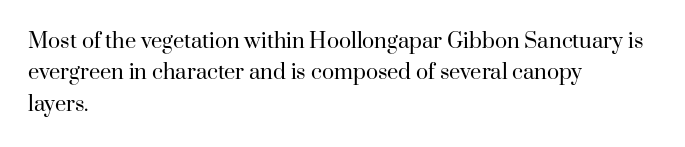
The image shows 20 px text type, upright; set left-aligned, normal line spacing (1.57x), normal letter spacing, not underlined.
